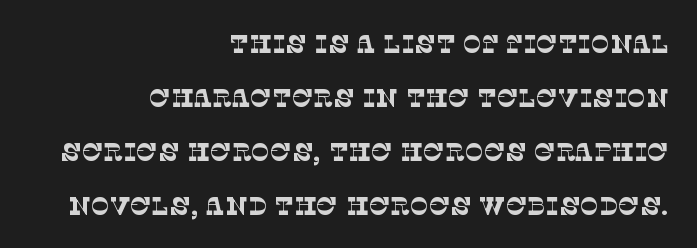
{"bold": "no", "underline": "no", "align": "right", "line_spacing": "loose", "line_spacing_ratio": 2.16, "letter_spacing": "normal", "letter_spacing_em": 0.0, "glyph_px": 25}
